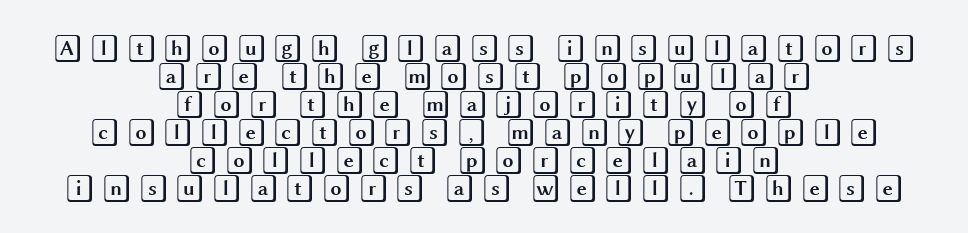
The image shows 28 px wide type, upright; set centered, tight line spacing (1.0x), unusually wide letter spacing (+0.21 em), not underlined; a large x-height.
